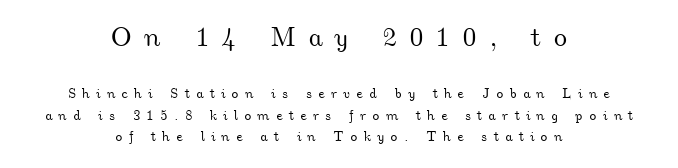
{"underline": "no", "align": "center", "line_spacing": "normal", "line_spacing_ratio": 1.56, "letter_spacing": "wide", "letter_spacing_em": 0.43, "larger_block": "first", "size_ratio": 1.93, "glyph_px": 27}
